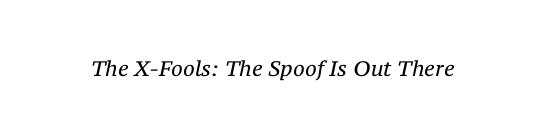
The image shows 21 px text type, italic (leaning right); set normal letter spacing, not underlined.
